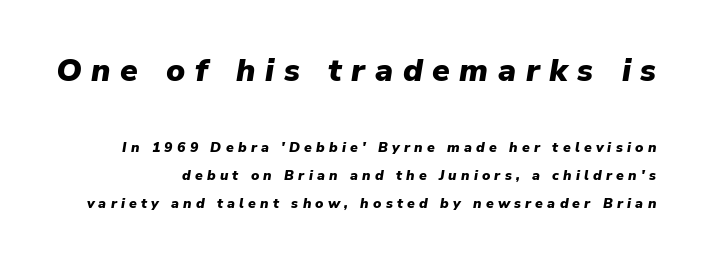
The image shows 32 px heavy type, italic (leaning right); set loose line spacing (1.99x), unusually wide letter spacing (+0.3 em), not underlined; the first (top) block is 2.29x larger; low stroke contrast and a medium x-height.
